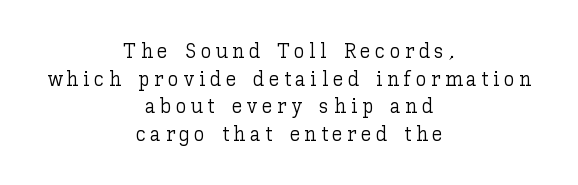
The image shows 21 px text type, upright; set centered, normal line spacing (1.31x), unusually wide letter spacing (+0.22 em), not underlined.
